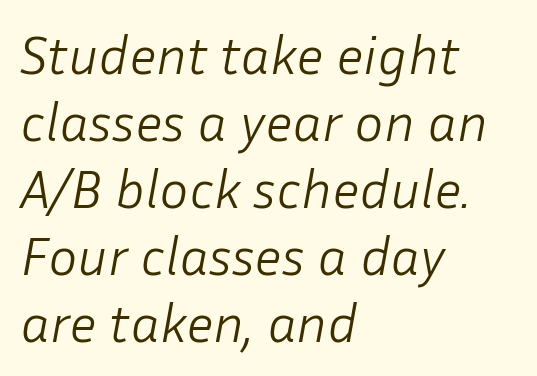
Q: Is the text bold? A: No.
Q: Is the text italic (slanted)? A: Yes, it leans right by about 10 degrees.
Q: Is the text underlined? A: No.
Q: How is the paragraph aligned? A: Left-aligned.
Q: Is the spacing between letters normal or unusually wide? A: Normal.
Q: Width (condensed, normal, or wide)? A: Normal.
Q: Stroke contrast? A: Low.
Q: x-height? A: Medium.
Q: Monospaced? A: No.
